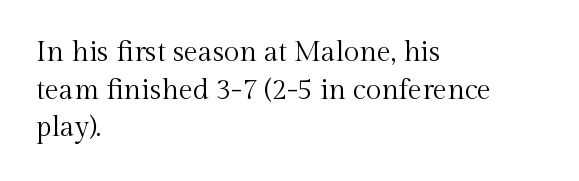
Q: Is the text bold? A: No.
Q: Is the text italic (slanted)? A: No, it is upright.
Q: Is the typeface a serif or a sans-serif typeface? A: Serif.
Q: Is the text underlined? A: No.
Q: How is the paragraph aligned? A: Left-aligned.
Q: Is the spacing between letters normal or unusually wide? A: Normal.
Q: Is the spacing between lines tight, normal or loose? A: Normal.
Q: Width (condensed, normal, or wide)? A: Normal.
Q: x-height? A: Medium.
Q: Monospaced? A: No.
